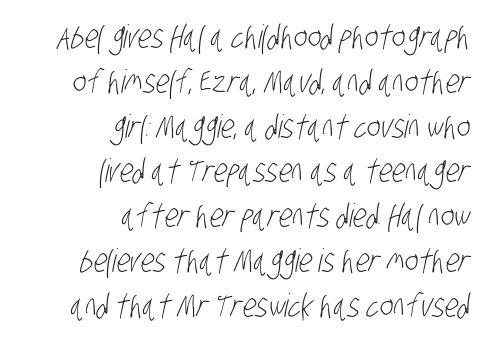
This rendering employs a face without finishing strokes, i.e., a sans-serif. Character widths vary here, with narrow letters taking less room than wide ones. Vertical spacing — default. The font sits on the lighter half of the weight spectrum, regular included. Underlining? Definitely not there.
